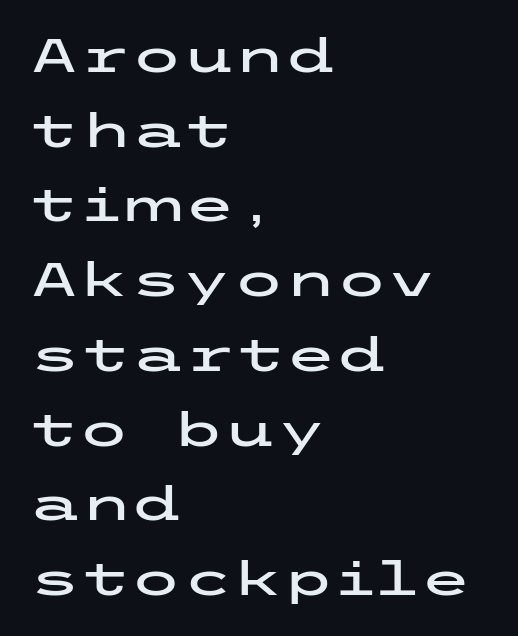
The image shows 47 px wide sans-serif type, upright; set left-aligned, normal line spacing (1.59x), normal letter spacing, not underlined; low stroke contrast and a medium x-height.
